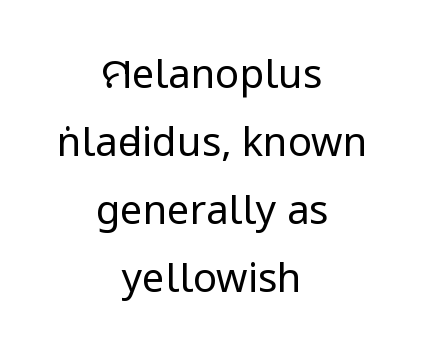
The image shows 40 px regular-weight, condensed sans-serif type, upright; set centered, normal line spacing (1.7x), normal letter spacing, not underlined; low stroke contrast.
